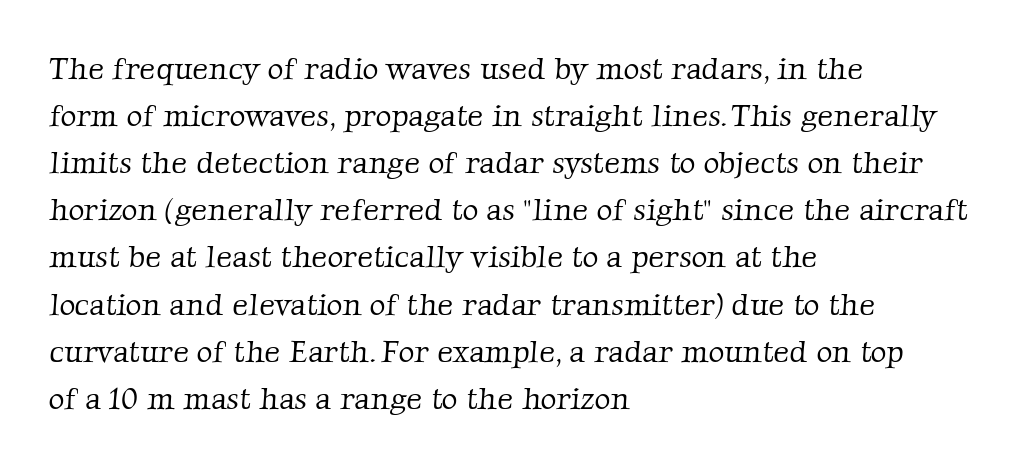
The image shows 31 px light serif type; set left-aligned, normal line spacing (1.52x), normal letter spacing, not underlined; low stroke contrast and a medium x-height.
